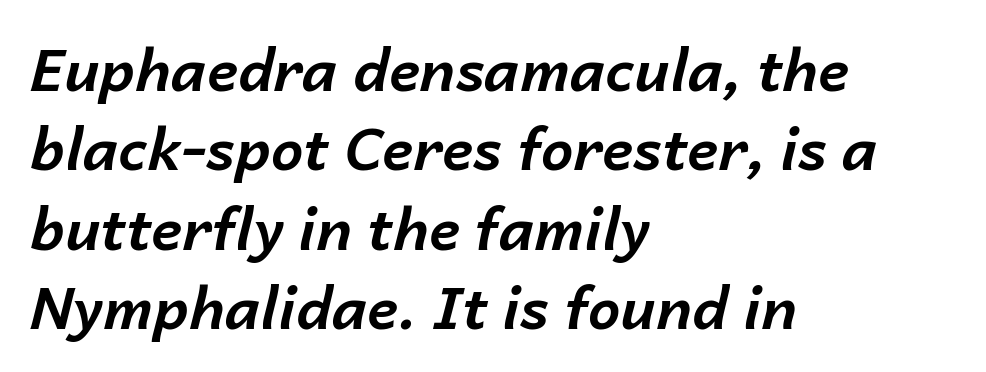
Characters follow at the spacing the type designer built in. One-word summary of the alignment: left. Observe the lean: these are italic letterforms. The designer left line spacing at the default. Compared with an ordinary text face, these strokes are far heavier — a full bold.
